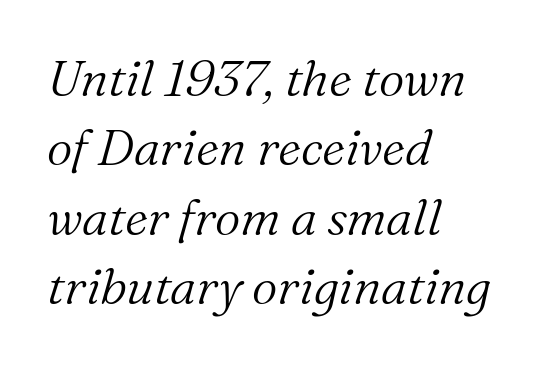
Q: Is the text bold? A: No.
Q: Is the text italic (slanted)? A: Yes, it leans right by about 16 degrees.
Q: Is the typeface a serif or a sans-serif typeface? A: Serif.
Q: Is the text underlined? A: No.
Q: How is the paragraph aligned? A: Left-aligned.
Q: Is the spacing between letters normal or unusually wide? A: Normal.
Q: Is the spacing between lines tight, normal or loose? A: Normal.
Q: Width (condensed, normal, or wide)? A: Normal.
Q: Stroke contrast? A: Medium.
Q: x-height? A: Medium.
Q: Monospaced? A: No.
